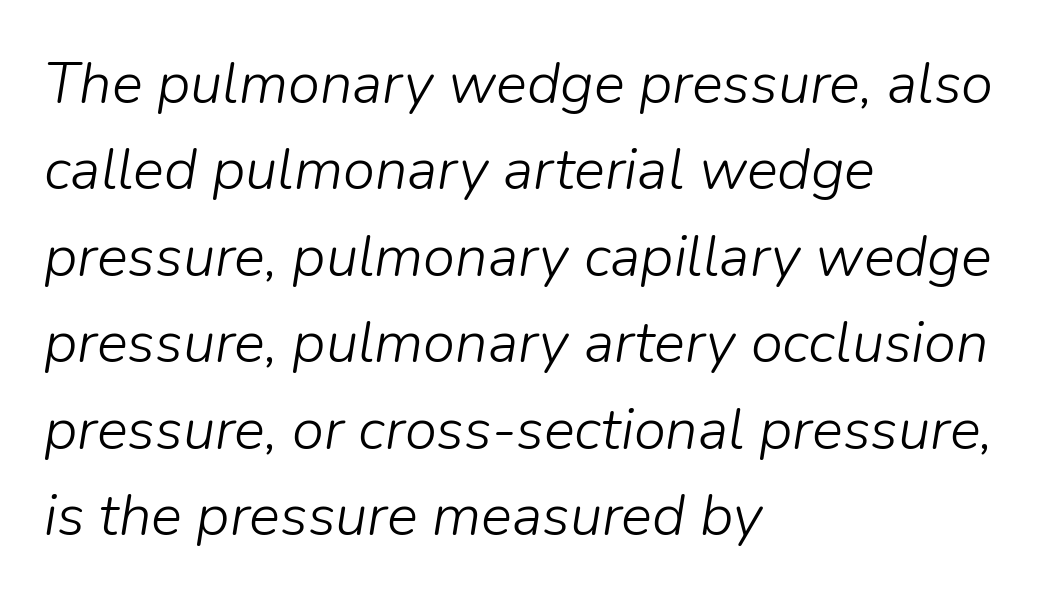
Italic: yes, the glyphs are oblique. Does the leading feel generous? No, just average. Think of a printed novel: that variable character pitch is what you see here. The zone under the glyphs is completely vacant. All the whitespace from short lines collects on the right.
